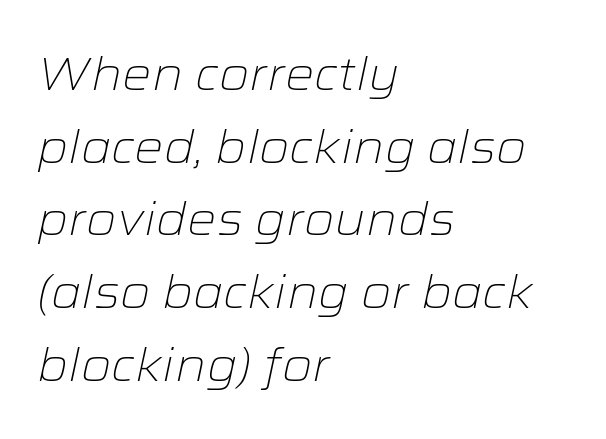
The image shows 46 px light, wide type, italic (leaning right); set left-aligned, normal line spacing (1.58x), normal letter spacing, not underlined; low stroke contrast and a medium x-height.
